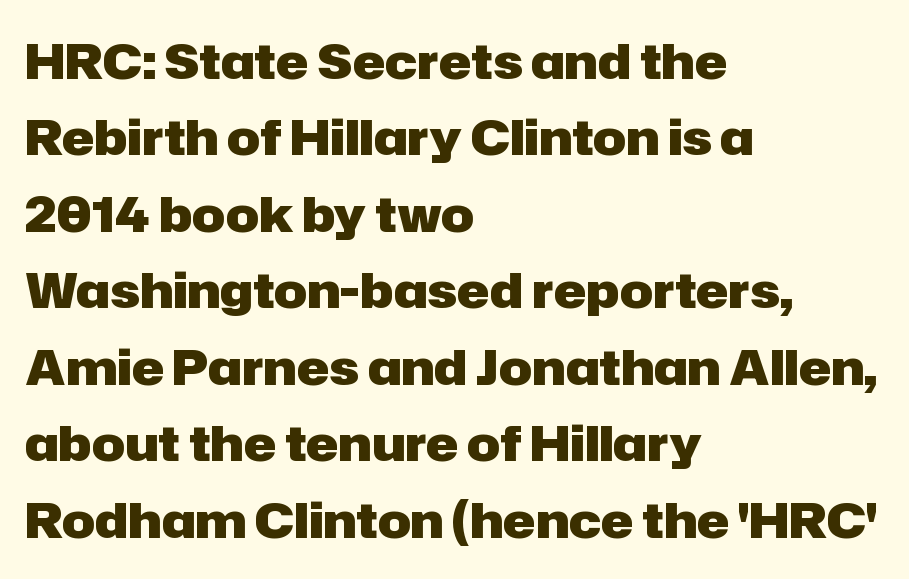
{"serif": "no", "italic": "no", "bold": "yes", "weight": "heavy", "width": "normal", "stroke_contrast": "low", "x_height": "medium", "monospaced": "no", "underline": "no", "align": "left", "line_spacing": "normal", "line_spacing_ratio": 1.56, "letter_spacing": "normal", "letter_spacing_em": 0.0, "glyph_px": 49}
